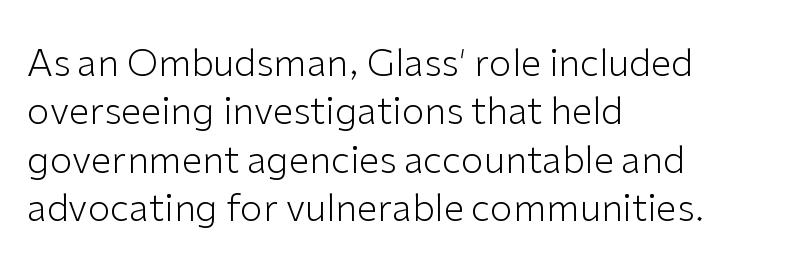
The image shows 37 px light sans-serif type, upright; set left-aligned, normal line spacing (1.31x), normal letter spacing, not underlined; low stroke contrast and a medium x-height.
